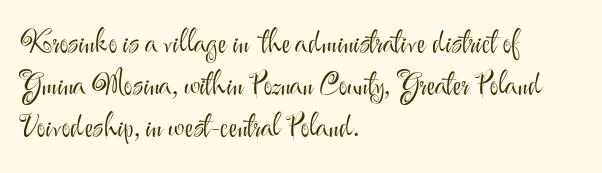
The image shows 30 px light sans-serif type; set left-aligned, normal line spacing (1.4x), normal letter spacing, not underlined; medium stroke contrast and a small x-height.
